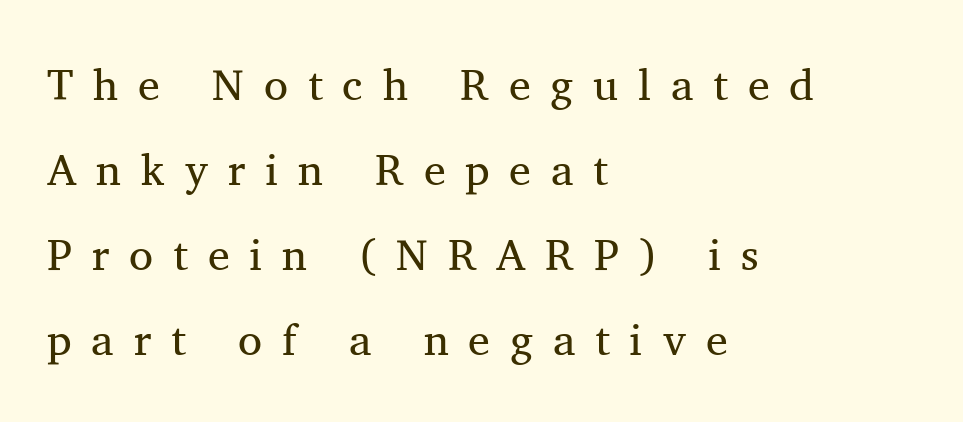
The image shows 44 px regular-weight serif type, upright; set left-aligned, loose line spacing (1.93x), unusually wide letter spacing (+0.45 em), not underlined; medium stroke contrast and a medium x-height.
